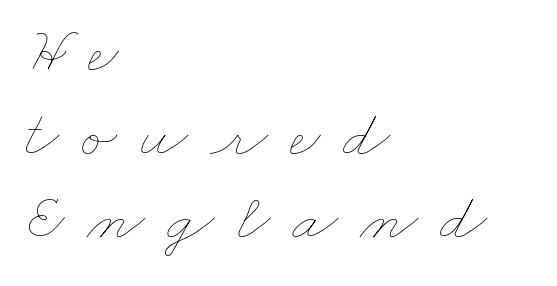
The image shows 67 px thin, wide type; set left-aligned, normal line spacing (1.25x), unusually wide letter spacing (+0.33 em), not underlined; low stroke contrast and a small x-height.
